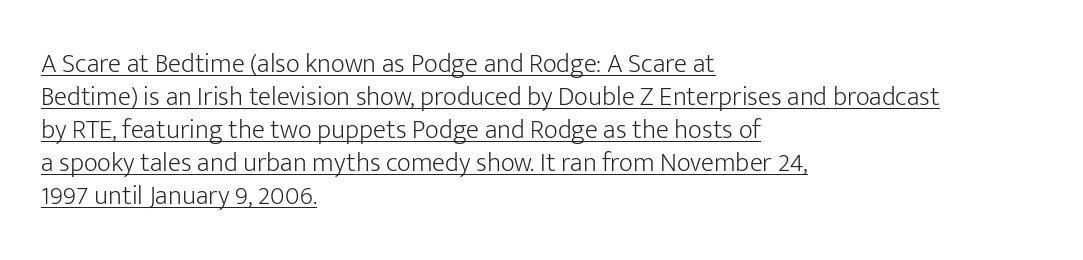
Q: Is the text bold? A: No.
Q: Is the text italic (slanted)? A: No, it is upright.
Q: Is the text underlined? A: Yes.
Q: How is the paragraph aligned? A: Left-aligned.
Q: Is the spacing between letters normal or unusually wide? A: Normal.
